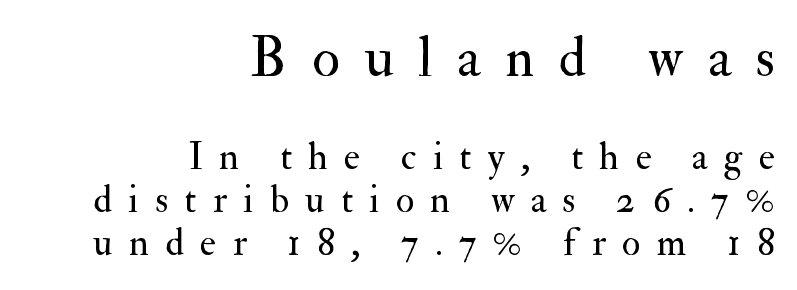
Q: Is the text bold? A: No.
Q: Is the text italic (slanted)? A: No, it is upright.
Q: Is the typeface a serif or a sans-serif typeface? A: Serif.
Q: Is the text underlined? A: No.
Q: How is the paragraph aligned? A: Right-aligned.
Q: Is the spacing between letters normal or unusually wide? A: Unusually wide.
Q: Is the spacing between lines tight, normal or loose? A: Tight.
Q: Which block of text is set in a larger size, the first (top) or the second (bottom)? A: The first (top) one.
Q: Width (condensed, normal, or wide)? A: Normal.
Q: Stroke contrast? A: Medium.
Q: x-height? A: Small.
Q: Monospaced? A: No.
